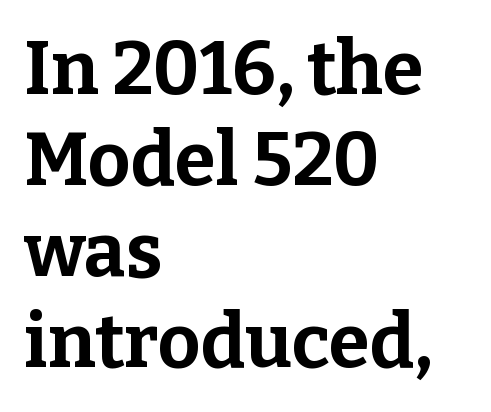
The image shows 74 px bold serif type, upright; set left-aligned, line spacing 1.23x, normal letter spacing, not underlined; low stroke contrast and a medium x-height.
